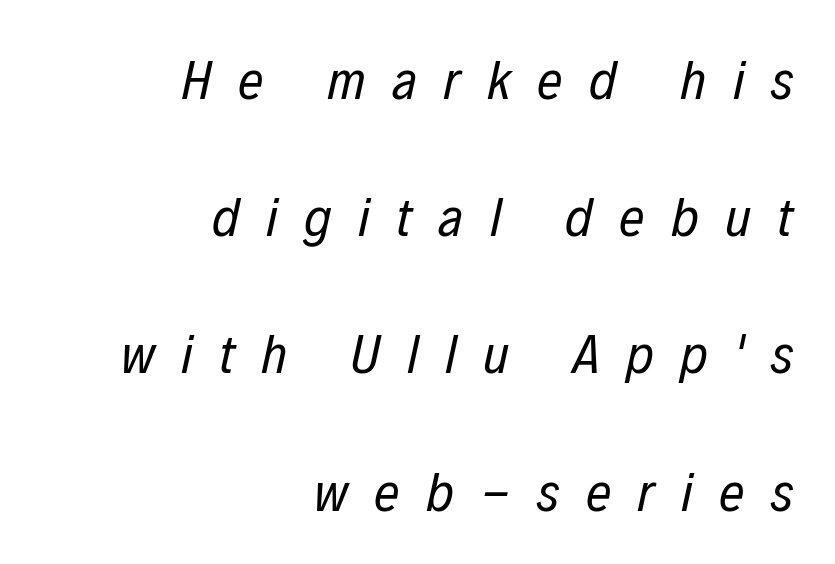
The image shows 56 px regular-weight, condensed type, italic (leaning right); set right-aligned, loose line spacing (2.45x), unusually wide letter spacing (+0.47 em), not underlined; low stroke contrast and a medium x-height.
